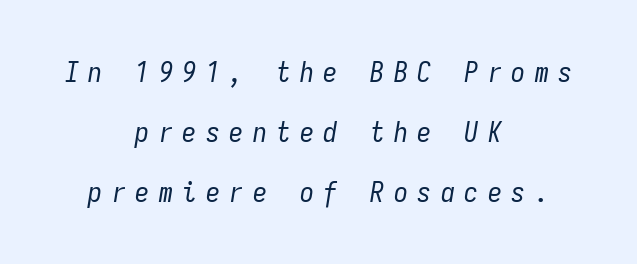
{"italic": "yes", "lean": "right", "slant_degrees": 9, "bold": "no", "weight": "regular", "width": "condensed", "stroke_contrast": "low", "x_height": "medium", "monospaced": "yes", "underline": "no", "align": "center", "line_spacing": "loose", "line_spacing_ratio": 2.14, "letter_spacing": "wide", "letter_spacing_em": 0.34, "glyph_px": 28}
